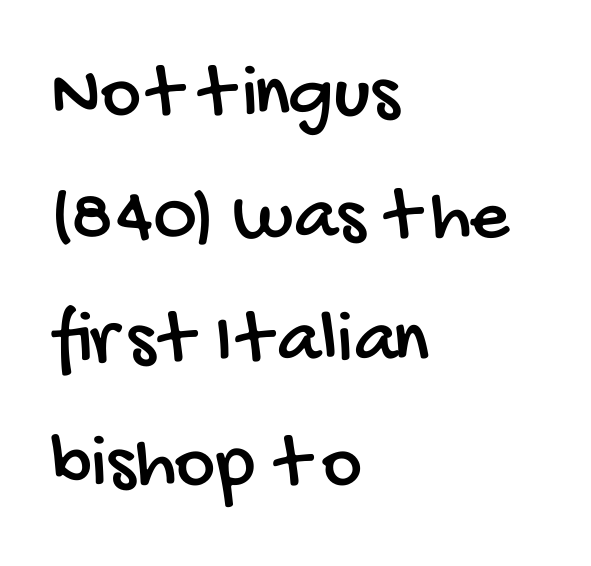
Q: Is the typeface a serif or a sans-serif typeface? A: Sans-serif.
Q: Is the text underlined? A: No.
Q: How is the paragraph aligned? A: Left-aligned.
Q: Is the spacing between letters normal or unusually wide? A: Normal.
Q: Is the spacing between lines tight, normal or loose? A: Normal.
Q: Width (condensed, normal, or wide)? A: Condensed.
Q: Stroke contrast? A: Low.
Q: x-height? A: Large.
Q: Monospaced? A: No.
